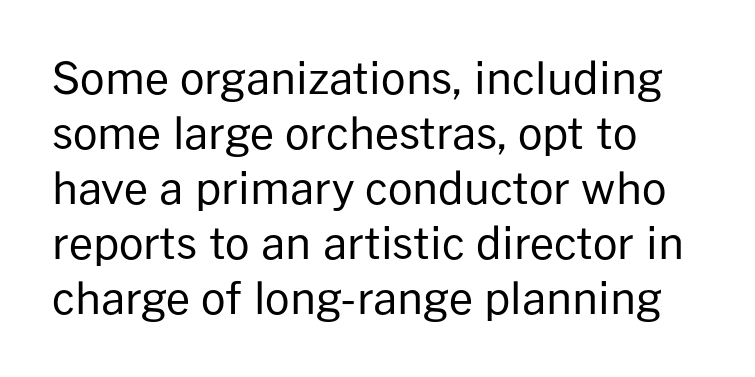
Regular leading. Caption: face not bold, strokes unweighted. No extra tracking has been applied to these lines. Honestly, there is no underline to notice here at all. In CSS terms this would be text-align: left. Spacing verdict: proportional, widths tailored to each character.
